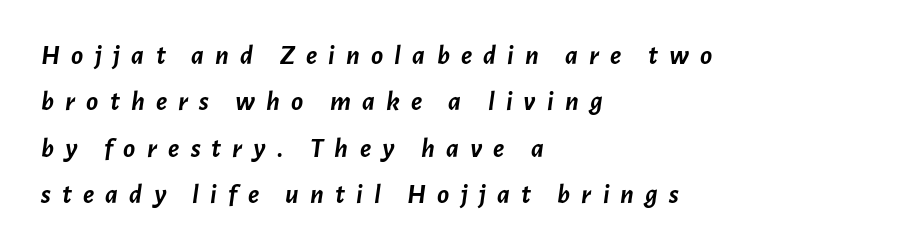
{"italic": "yes", "lean": "right", "slant_degrees": 7, "bold": "yes", "weight": "semibold", "width": "normal", "stroke_contrast": "low", "x_height": "medium", "monospaced": "no", "underline": "no", "align": "left", "line_spacing": "normal", "line_spacing_ratio": 1.66, "letter_spacing": "wide", "letter_spacing_em": 0.4, "glyph_px": 28}
